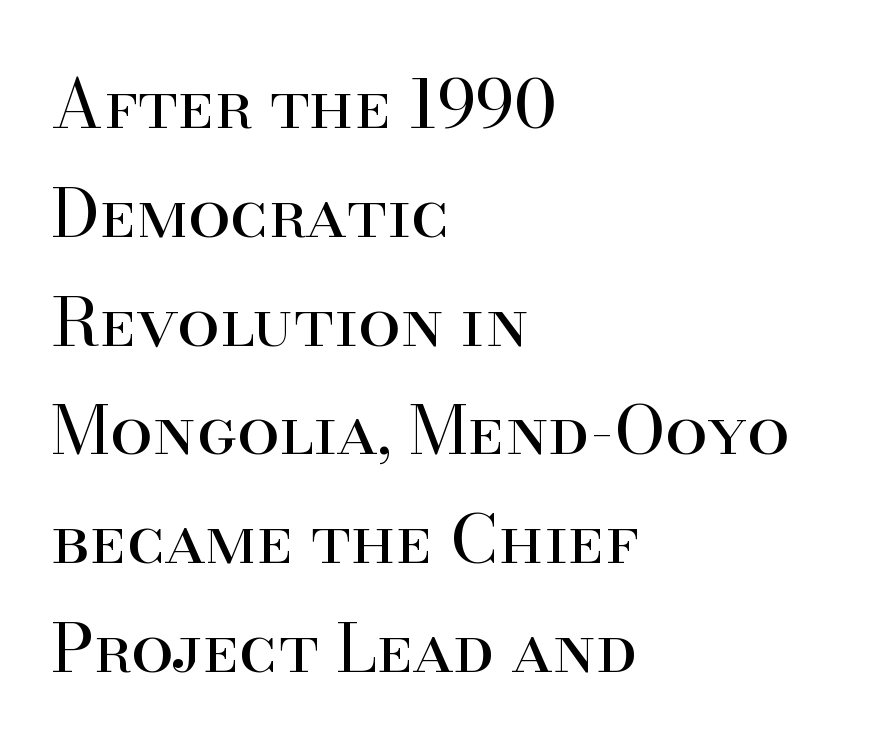
Q: Is the text bold? A: No.
Q: Is the text italic (slanted)? A: No, it is upright.
Q: Is the typeface a serif or a sans-serif typeface? A: Serif.
Q: Is the text underlined? A: No.
Q: How is the paragraph aligned? A: Left-aligned.
Q: Is the spacing between letters normal or unusually wide? A: Normal.
Q: Is the spacing between lines tight, normal or loose? A: Normal.
Q: Width (condensed, normal, or wide)? A: Normal.
Q: Stroke contrast? A: High.
Q: x-height? A: Small.
Q: Monospaced? A: No.
